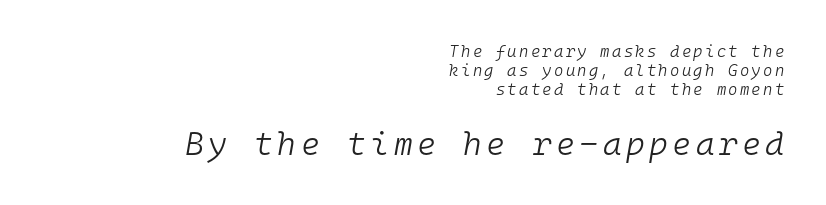
Q: Is the text bold? A: No.
Q: Is the text italic (slanted)? A: Yes, it leans right by about 10 degrees.
Q: Is the text underlined? A: No.
Q: How is the paragraph aligned? A: Right-aligned.
Q: Which block of text is set in a larger size, the first (top) or the second (bottom)? A: The second (bottom) one.
Q: Width (condensed, normal, or wide)? A: Normal.
Q: Stroke contrast? A: Low.
Q: x-height? A: Medium.
Q: Monospaced? A: Yes.
